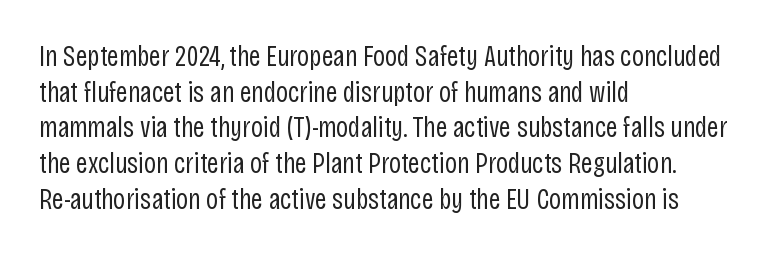
The image shows 29 px regular-weight, condensed sans-serif type, upright; set left-aligned, line spacing 1.23x, normal letter spacing, not underlined; low stroke contrast and a large x-height.
